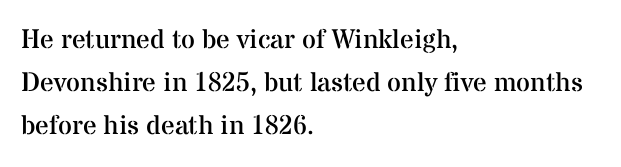
Q: Is the text bold? A: No.
Q: Is the text italic (slanted)? A: No, it is upright.
Q: Is the text underlined? A: No.
Q: How is the paragraph aligned? A: Left-aligned.
Q: Is the spacing between letters normal or unusually wide? A: Normal.
Q: Is the spacing between lines tight, normal or loose? A: Normal.
